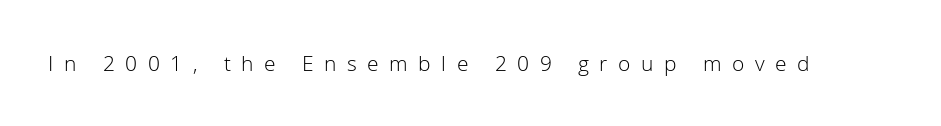
{"italic": "no", "bold": "no", "underline": "no", "letter_spacing": "wide", "letter_spacing_em": 0.5, "glyph_px": 21}
